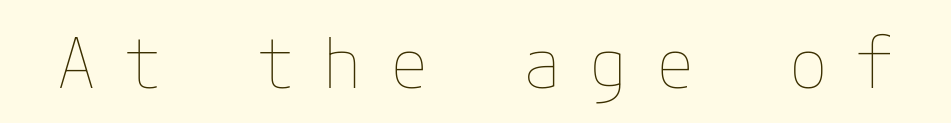
{"italic": "no", "bold": "no", "weight": "thin", "width": "normal", "stroke_contrast": "low", "x_height": "medium", "underline": "no", "letter_spacing": "wide", "letter_spacing_em": 0.4, "glyph_px": 70}
